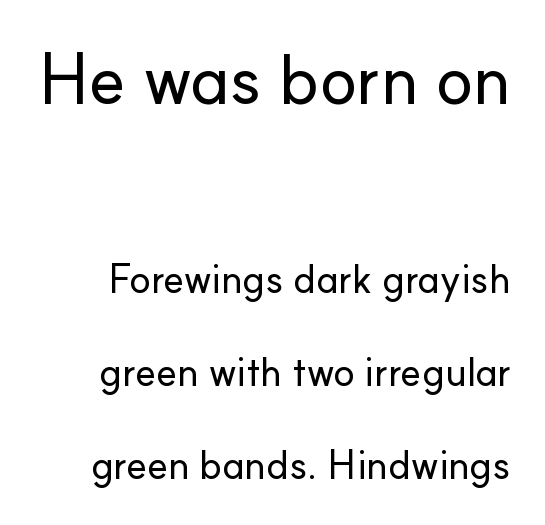
Whoever set this chose breathing room over compactness in the vertical rhythm. Tracking here is standard; glyphs follow each other at the usual distance. Check where the strokes stop: nothing finishes them off — pure sans. Do the characters align in a grid? No, the font is proportional. The initial chunk of copy outweighs the following chunk in type size. If you drew a line through each stem, it would be perfectly vertical.
